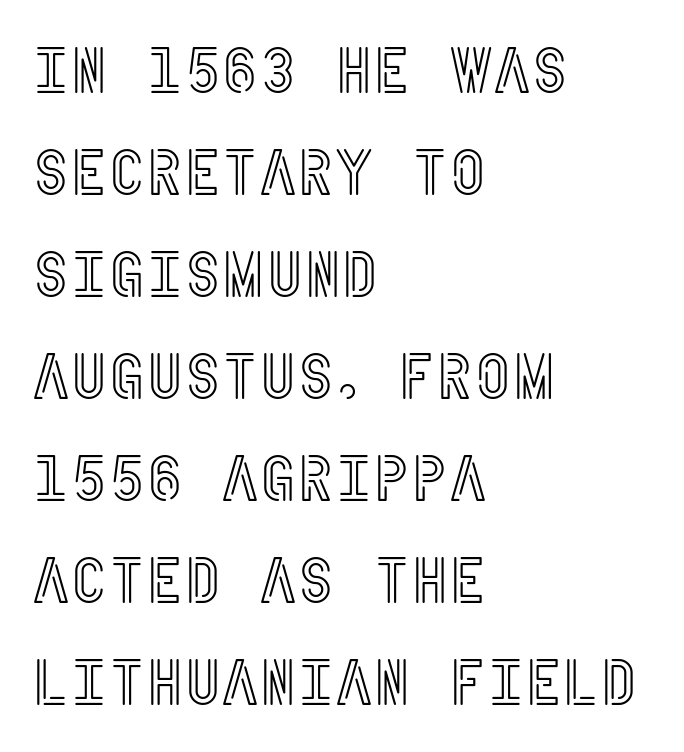
What's the leading like? Ordinary, nothing unusual. Short and long lines alike share a common starting point at left. This is the regular roman posture of the typeface. The glyphs are unaccompanied by any horizontal stroke below them.
